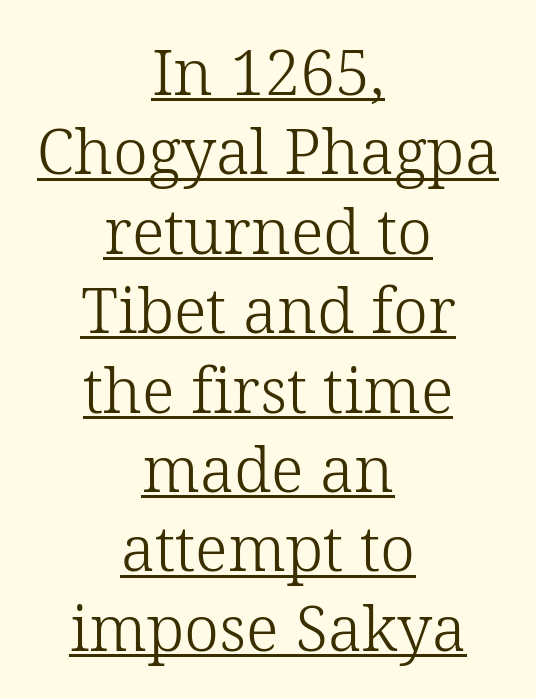
The image shows 63 px light serif type, upright; set centered, normal line spacing (1.26x), normal letter spacing, underlined; low stroke contrast and a medium x-height.
